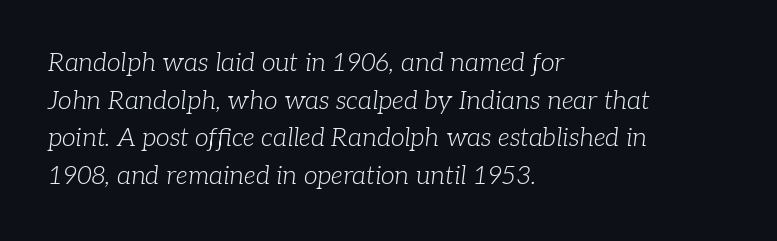
Would a proofreader flag this as italicized? Yes. Characters follow at the spacing the type designer built in. The strokes are not fattened; the text isn't bold. Underline: absent. The compositor pushed each line to the left boundary. This block has exactly the height ordinary leading produces.
